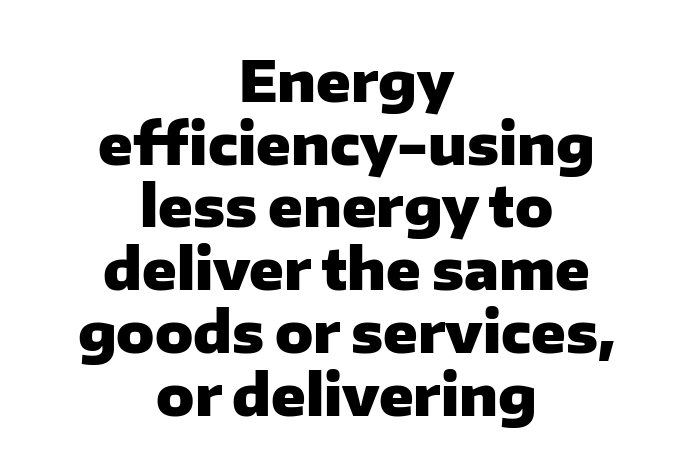
{"serif": "no", "italic": "no", "bold": "yes", "weight": "heavy", "width": "normal", "stroke_contrast": "low", "x_height": "medium", "monospaced": "no", "underline": "no", "align": "center", "line_spacing": "tight", "line_spacing_ratio": 1.12, "letter_spacing": "normal", "letter_spacing_em": 0.0, "glyph_px": 56}
